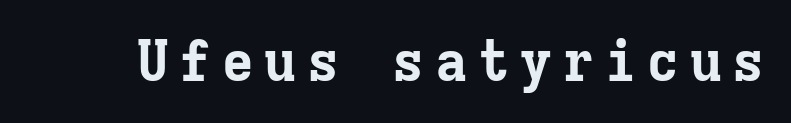
Q: Is the text bold? A: Yes.
Q: Is the text italic (slanted)? A: No, it is upright.
Q: Is the typeface a serif or a sans-serif typeface? A: Serif.
Q: Is the text underlined? A: No.
Q: Width (condensed, normal, or wide)? A: Normal.
Q: Stroke contrast? A: Low.
Q: x-height? A: Medium.
Q: Monospaced? A: Yes.
